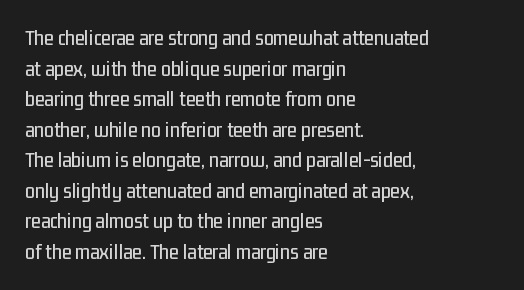
{"italic": "no", "underline": "no", "align": "left", "line_spacing": "normal", "line_spacing_ratio": 1.39, "letter_spacing": "normal", "letter_spacing_em": 0.0, "glyph_px": 22}
